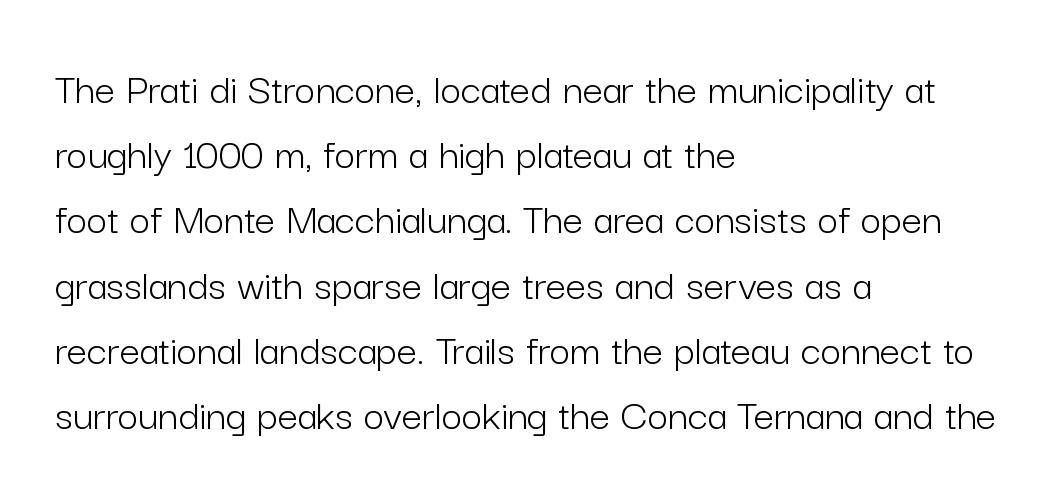
{"serif": "no", "italic": "no", "bold": "no", "weight": "light", "width": "normal", "stroke_contrast": "low", "x_height": "medium", "monospaced": "no", "underline": "no", "align": "left", "line_spacing": "normal", "line_spacing_ratio": 1.45, "letter_spacing": "normal", "letter_spacing_em": 0.0, "glyph_px": 45}
